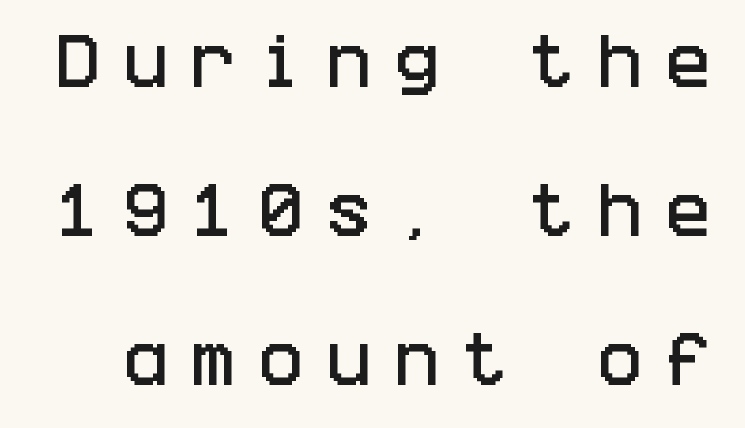
The image shows 60 px condensed sans-serif type, upright; set loose line spacing (2.48x), unusually wide letter spacing (+0.38 em), not underlined; low stroke contrast and a large x-height.
